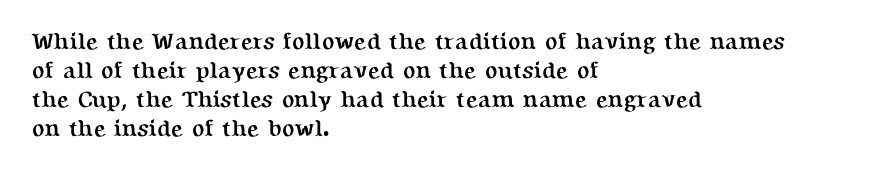
Q: Is the text bold? A: Yes.
Q: Is the text italic (slanted)? A: No, it is upright.
Q: Is the text underlined? A: No.
Q: How is the paragraph aligned? A: Left-aligned.
Q: Is the spacing between letters normal or unusually wide? A: Normal.
Q: Is the spacing between lines tight, normal or loose? A: Normal.
